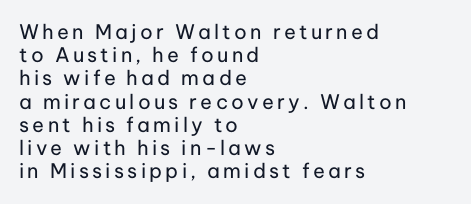
{"italic": "no", "bold": "no", "underline": "no", "align": "left", "line_spacing_ratio": 1.16, "glyph_px": 20}
